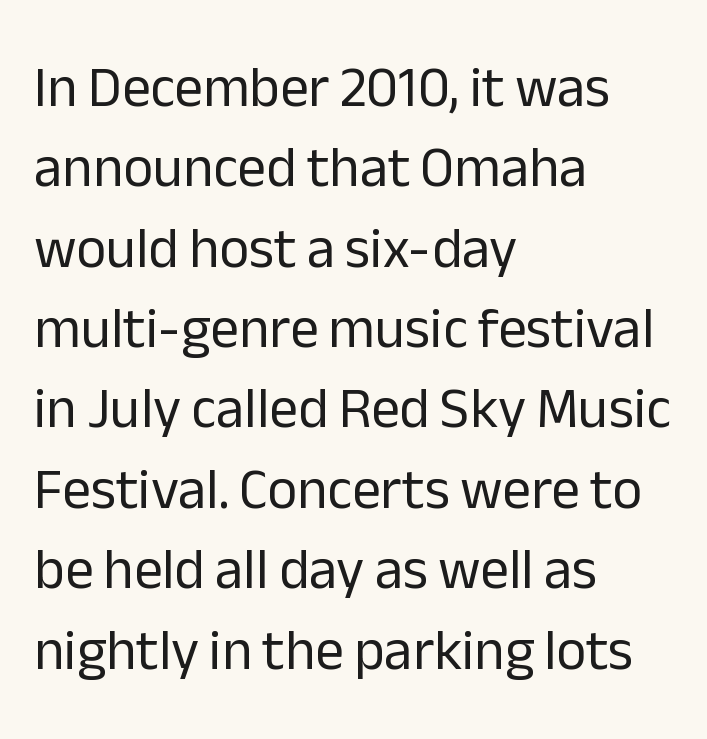
These lines stack with their left ends in a neat column. Look at the tracking — it's just the regular setting, nothing added. This sample has the flowing, uneven cadence of proportional lettering. A light-to-regular cut is what we see here.
